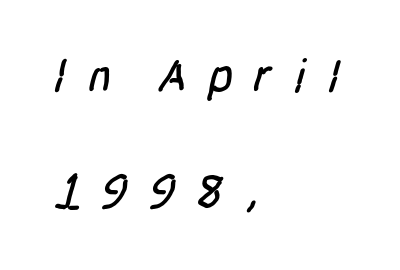
The image shows 47 px condensed sans-serif type; set left-aligned, loose line spacing (2.46x), unusually wide letter spacing (+0.39 em), not underlined; low stroke contrast and a large x-height.
